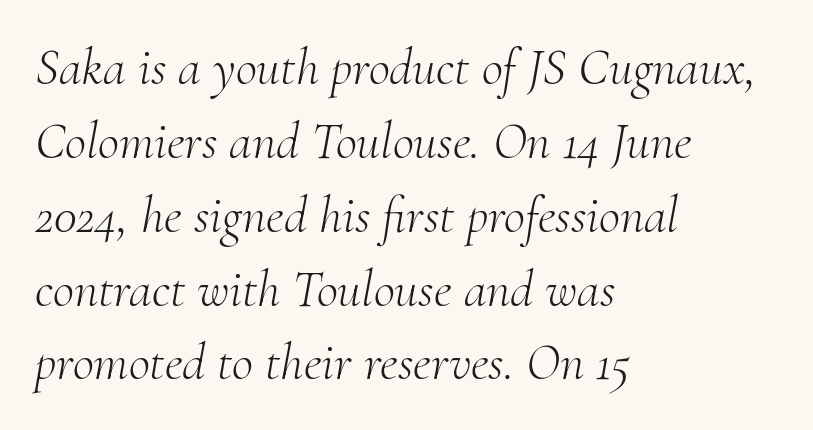
{"serif": "yes", "italic": "yes", "lean": "right", "slant_degrees": 10, "bold": "no", "weight": "light", "width": "normal", "stroke_contrast": "medium", "x_height": "small", "monospaced": "no", "underline": "no", "align": "left", "line_spacing": "normal", "line_spacing_ratio": 1.42, "letter_spacing": "normal", "letter_spacing_em": 0.0, "glyph_px": 52}
